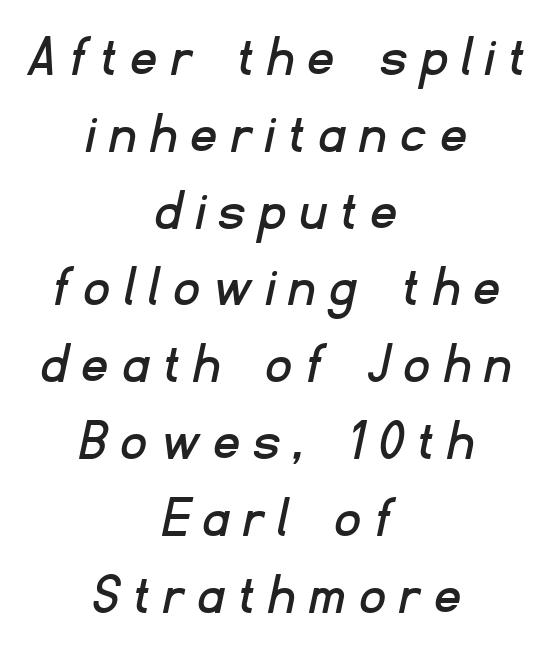
The passage is arranged like a title page — every line centered. This sample keeps an unexceptional amount of space between lines. The rendering inserts visible extra space after every character. Stroke terminals: plain, sans-serif.
